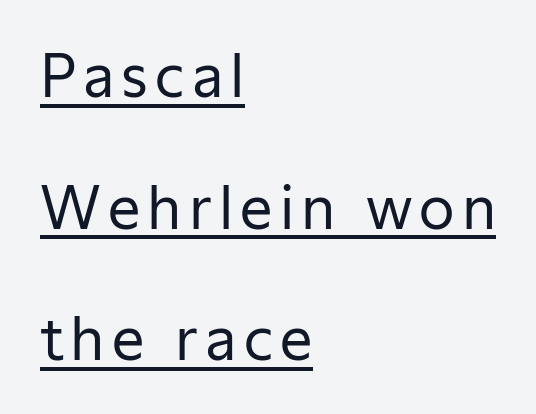
The image shows 58 px regular-weight sans-serif type, upright; set left-aligned, loose line spacing (2.27x), underlined; low stroke contrast and a medium x-height.
